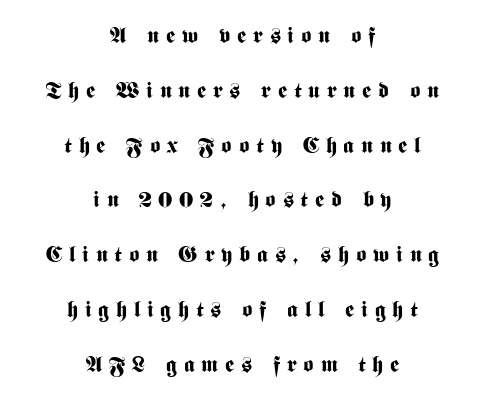
{"italic": "no", "bold": "yes", "underline": "no", "align": "center", "line_spacing": "loose", "line_spacing_ratio": 2.49, "letter_spacing": "wide", "letter_spacing_em": 0.31, "glyph_px": 22}
